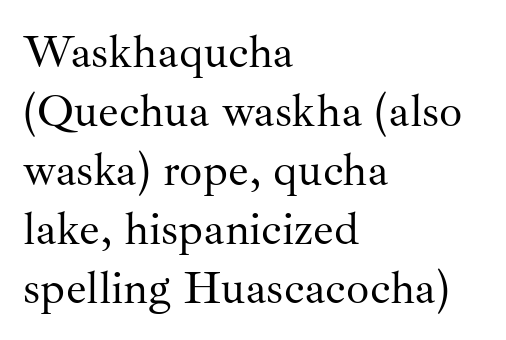
The face used here is rendered with its standard letterfit. Notice how the stems are strictly vertical — no italics here. Each new line begins a customary step beneath the previous one. Weight: not bold — regular or lighter. You could not count columns in this text — the font is proportionally spaced. In CSS terms this would be text-align: left.
